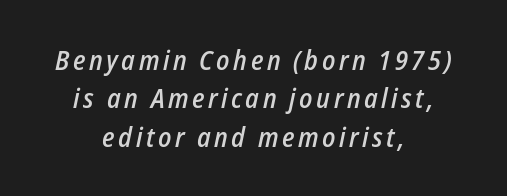
The image shows 27 px text type, italic (leaning right); set centered, normal line spacing (1.42x), not underlined.
